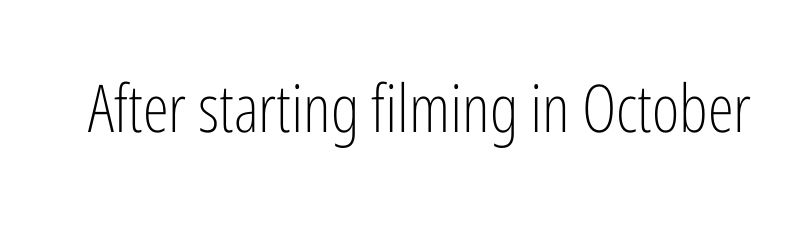
{"serif": "no", "italic": "no", "bold": "no", "weight": "light", "width": "condensed", "stroke_contrast": "low", "x_height": "medium", "monospaced": "no", "underline": "no", "letter_spacing": "normal", "letter_spacing_em": 0.0, "glyph_px": 66}
